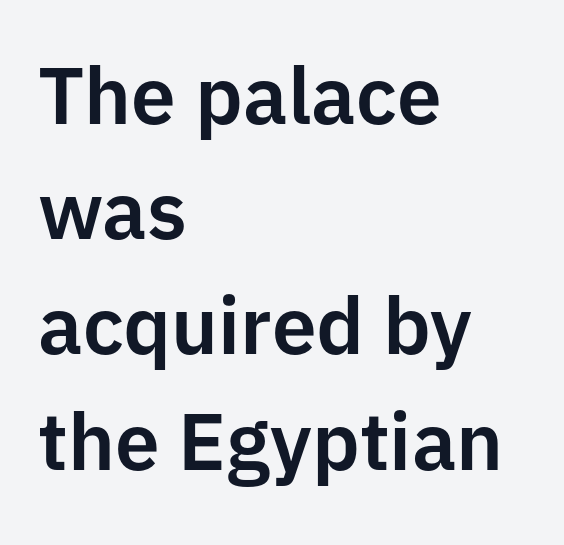
The image shows 80 px sans-serif type, upright; set left-aligned, normal line spacing (1.44x), normal letter spacing, not underlined; low stroke contrast and a medium x-height.
